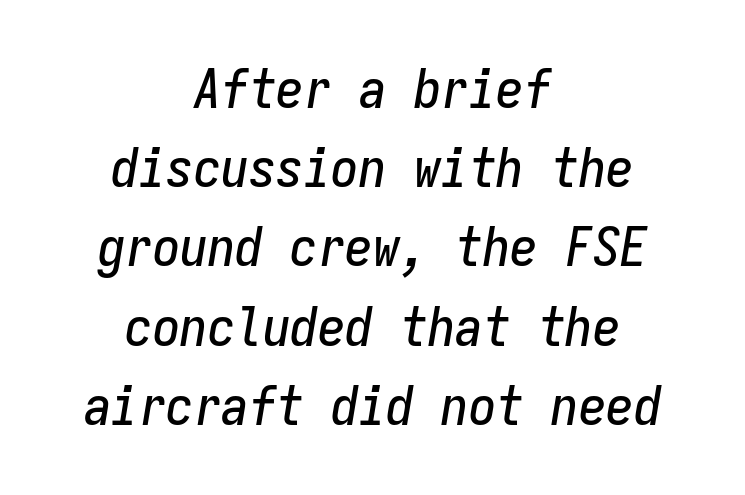
A typesetter would call this monospace, since all characters share one set width. The paragraph has two soft edges and a firm central axis. A typesetter would mark this as italic. A typesetter would call this zero additional tracking. What's the leading like? Ordinary, nothing unusual. No word sits above an underline.
